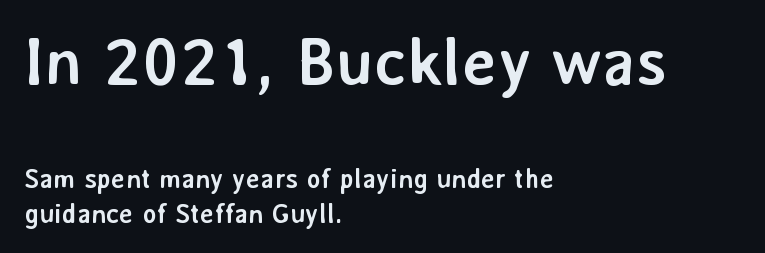
{"serif": "no", "italic": "no", "bold": "yes", "weight": "semibold", "width": "normal", "stroke_contrast": "low", "x_height": "medium", "monospaced": "no", "underline": "no", "align": "left", "line_spacing": "normal", "line_spacing_ratio": 1.28, "letter_spacing": "normal", "letter_spacing_em": 0.0, "larger_block": "first", "size_ratio": 2.48, "glyph_px": 67}
